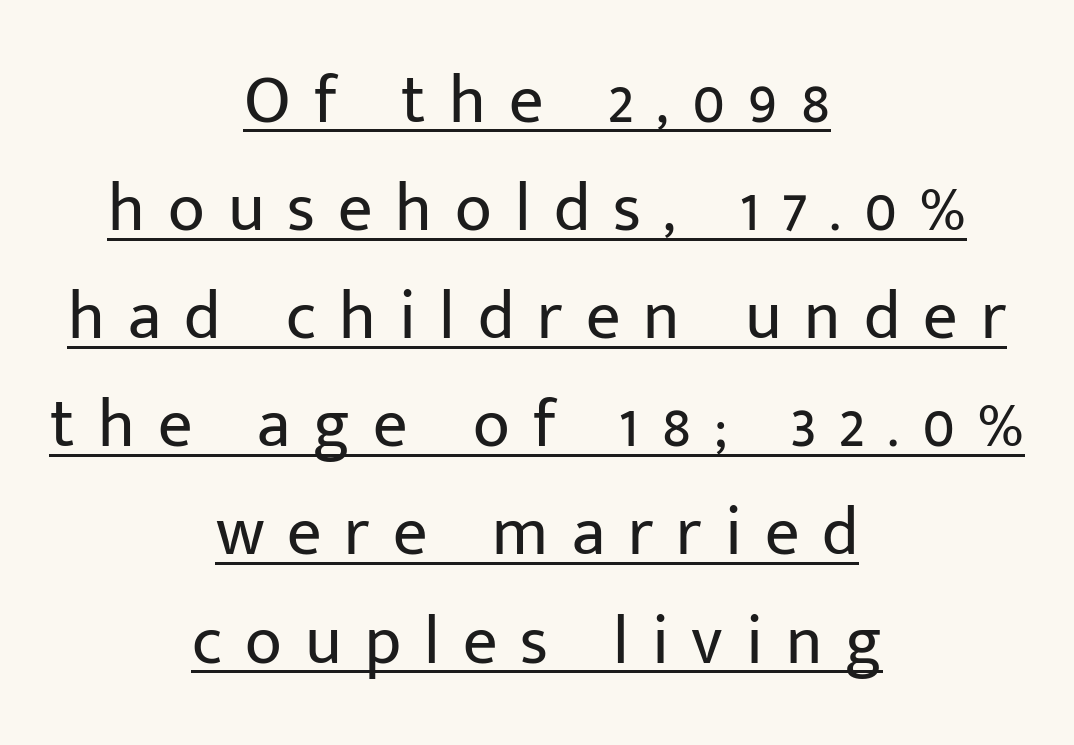
The image shows 68 px regular-weight sans-serif type, upright; set centered, normal line spacing (1.59x), unusually wide letter spacing (+0.34 em), underlined; low stroke contrast and a medium x-height.
